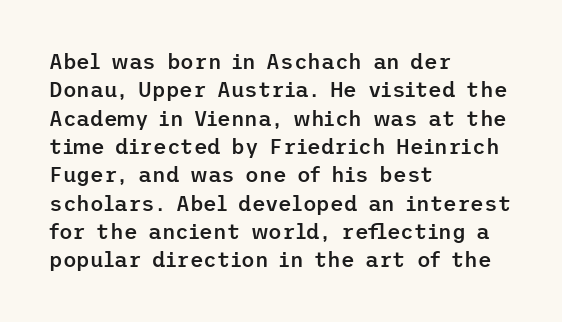
{"italic": "no", "bold": "semi", "underline": "no", "align": "left", "line_spacing": "normal", "line_spacing_ratio": 1.35, "letter_spacing": "normal", "letter_spacing_em": 0.0, "glyph_px": 21}
